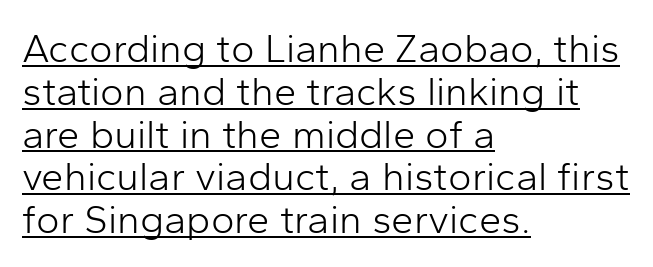
The line texture is even and compact thanks to regular tracking. This is not heavy type; no bold has been used. The string is rendered with underlining switched on. Notice how the passage keeps a crisp vertical edge on the left only.
